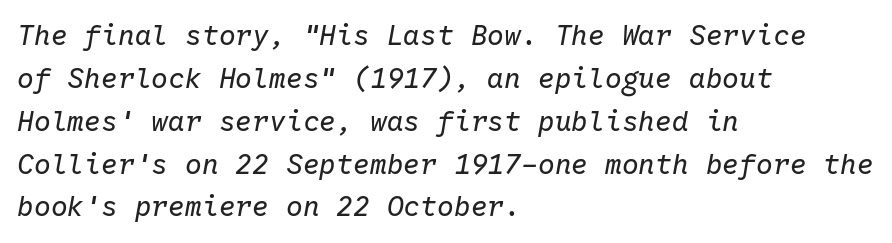
The image shows 28 px regular-weight type, italic (leaning right), monospaced; set left-aligned, normal line spacing (1.53x), normal letter spacing, not underlined; low stroke contrast and a medium x-height.
